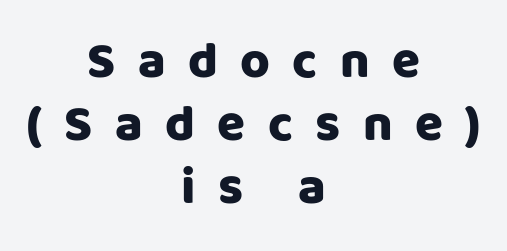
Short and long lines alike share a common midpoint. The line texture is sparse and dotted thanks to wide tracking. The face used here is proportionally spaced, like ordinary book or web type. Grotesque or geometric, the face here clearly has no serifs.
